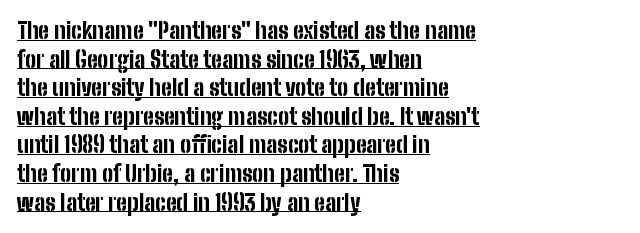
No extra tracking has been applied to these lines. Does the leading feel generous? No, just average. The text block is weighted toward the left margin, trailing off unevenly rightward. Stroke thickness is high; the sample reads as a true bold. In terms of posture, this sample is upright.
